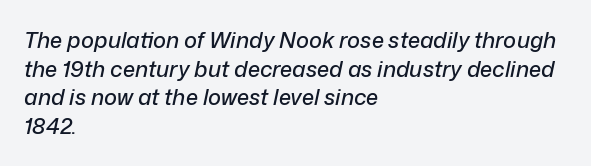
The image shows 22 px text type, italic (leaning right); set left-aligned, normal line spacing (1.3x), normal letter spacing, not underlined.
